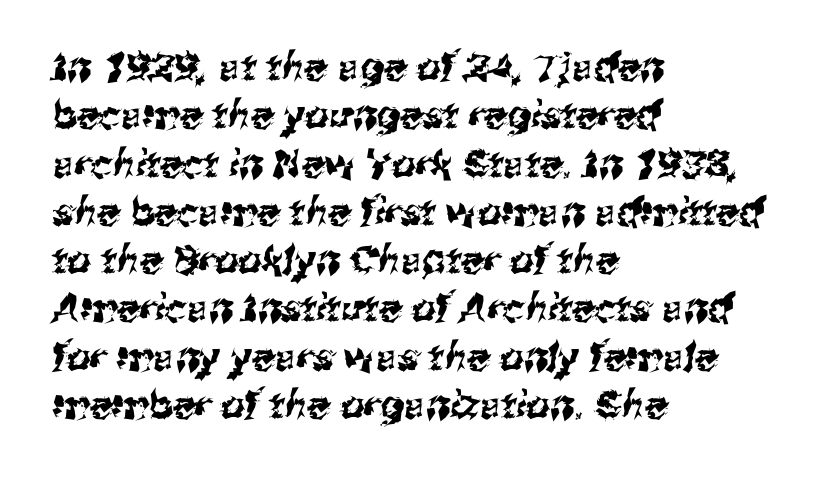
This rendering uses left alignment, leaving the right contour irregular. A clean baseline with only descenders dipping below it. Students, observe: this is what conventionally led text looks like. The rendering keeps characters at their native spacing.
